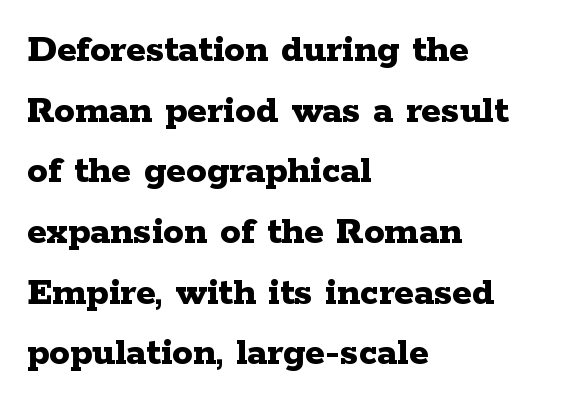
Q: Is the text bold? A: Yes.
Q: Is the text italic (slanted)? A: No, it is upright.
Q: Is the typeface a serif or a sans-serif typeface? A: Serif.
Q: Is the text underlined? A: No.
Q: How is the paragraph aligned? A: Left-aligned.
Q: Is the spacing between letters normal or unusually wide? A: Normal.
Q: Is the spacing between lines tight, normal or loose? A: Normal.
Q: Width (condensed, normal, or wide)? A: Wide.
Q: Stroke contrast? A: Low.
Q: x-height? A: Medium.
Q: Monospaced? A: No.
